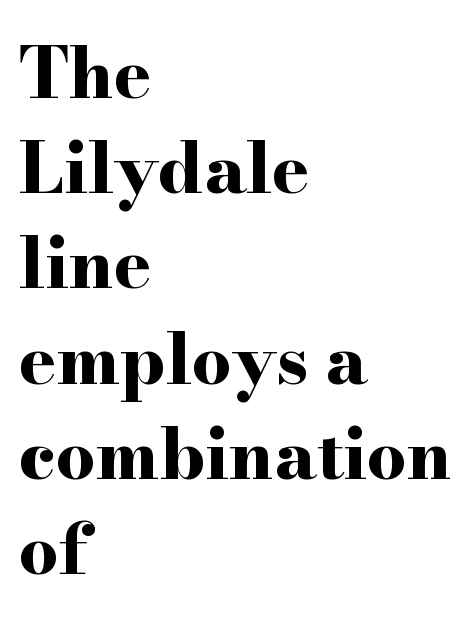
The image shows 70 px bold, wide serif type, upright; set left-aligned, normal line spacing (1.36x), normal letter spacing, not underlined; high stroke contrast and a small x-height.
